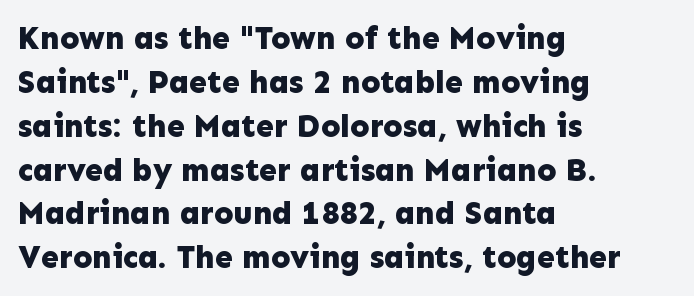
The image shows 32 px bold sans-serif type, upright; set left-aligned, normal line spacing (1.37x), normal letter spacing, not underlined; low stroke contrast and a medium x-height.
